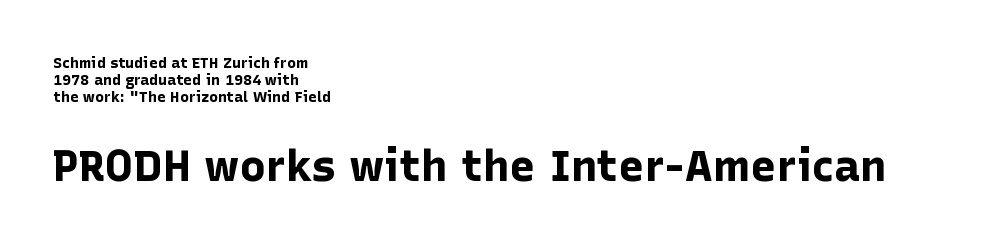
The image shows 44 px bold sans-serif type, upright; set left-aligned, tight line spacing (1.12x), normal letter spacing, not underlined; the second (bottom) block is 2.93x larger; low stroke contrast and a medium x-height.
